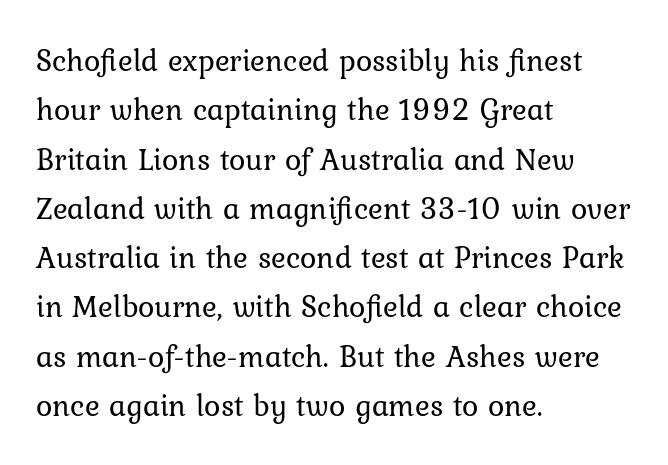
The image shows 31 px regular-weight type, upright; set left-aligned, normal line spacing (1.59x), normal letter spacing, not underlined; low stroke contrast and a medium x-height.
